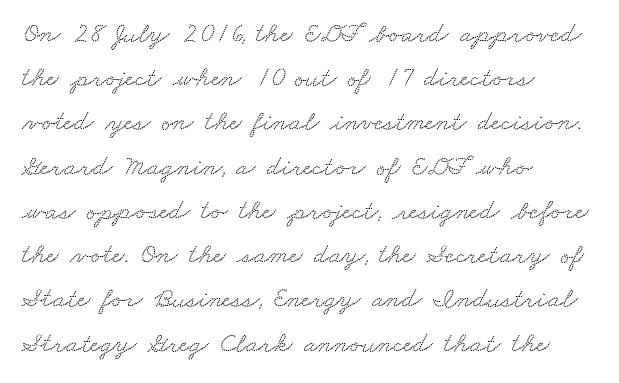
The image shows 28 px wide serif type; set left-aligned, normal line spacing (1.58x), normal letter spacing, not underlined; low stroke contrast and a small x-height.
